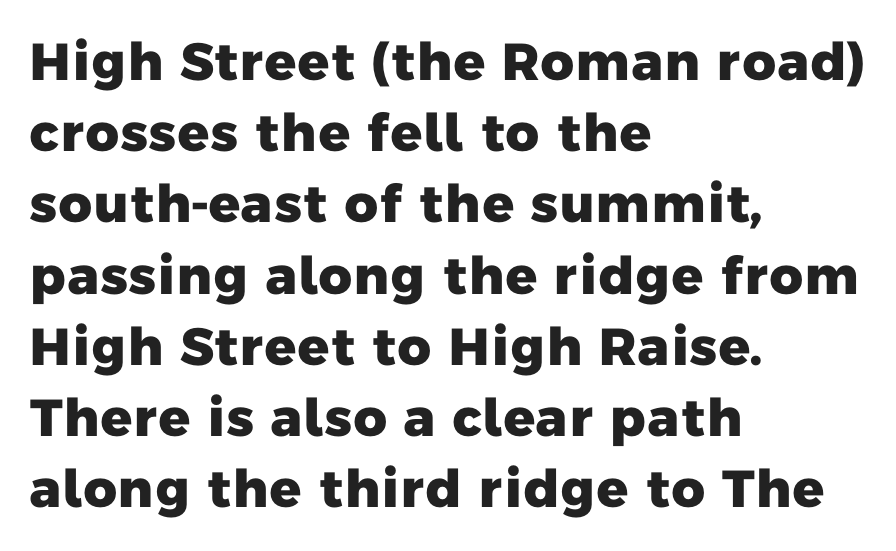
The image shows 52 px heavy sans-serif type; set left-aligned, normal line spacing (1.37x), normal letter spacing, not underlined; low stroke contrast and a medium x-height.
